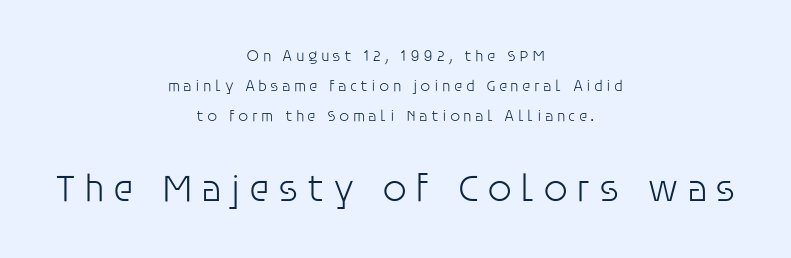
Someone cranked the tracking dial way up on this one. Italic? Not at all — the glyphs are vertical. The face looks like a standard text weight, possibly lighter. The face used here is a sans, in the tradition of grotesques and geometrics. Note the varied advance widths — an 'i' is clearly narrower than an 'm'.
